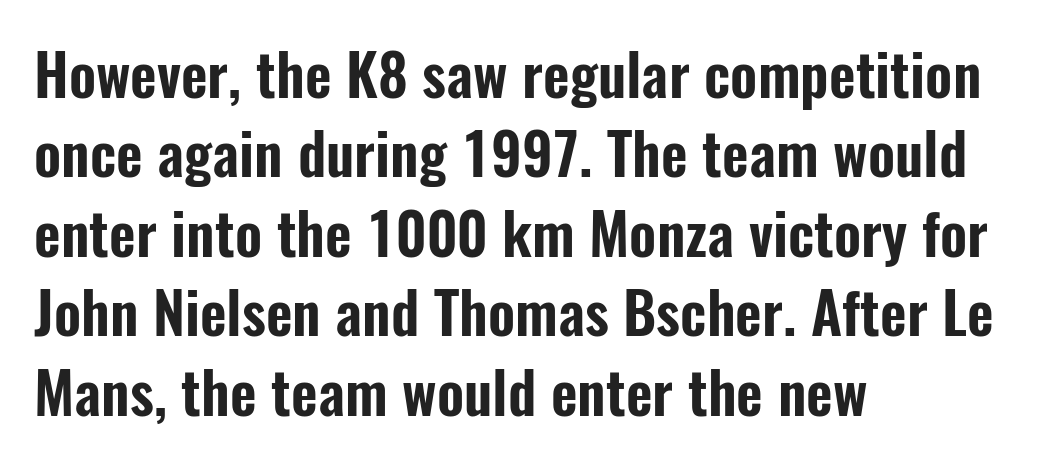
Q: Is the text italic (slanted)? A: No, it is upright.
Q: Is the typeface a serif or a sans-serif typeface? A: Sans-serif.
Q: Is the text underlined? A: No.
Q: How is the paragraph aligned? A: Left-aligned.
Q: Is the spacing between letters normal or unusually wide? A: Normal.
Q: Is the spacing between lines tight, normal or loose? A: Normal.
Q: Width (condensed, normal, or wide)? A: Condensed.
Q: Stroke contrast? A: Low.
Q: x-height? A: Medium.
Q: Monospaced? A: No.
